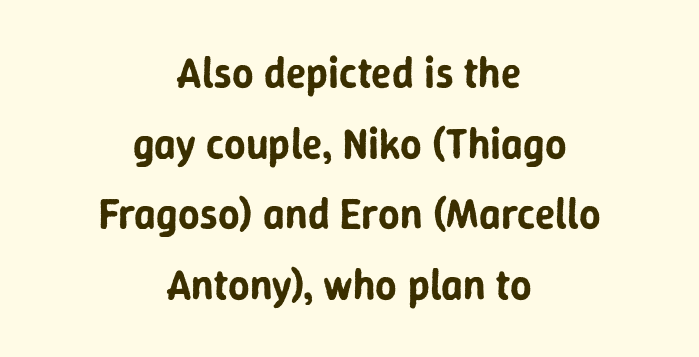
{"serif": "no", "italic": "no", "width": "normal", "stroke_contrast": "low", "x_height": "medium", "monospaced": "no", "underline": "no", "align": "center", "line_spacing": "normal", "line_spacing_ratio": 1.68, "letter_spacing": "normal", "letter_spacing_em": 0.0, "glyph_px": 42}
